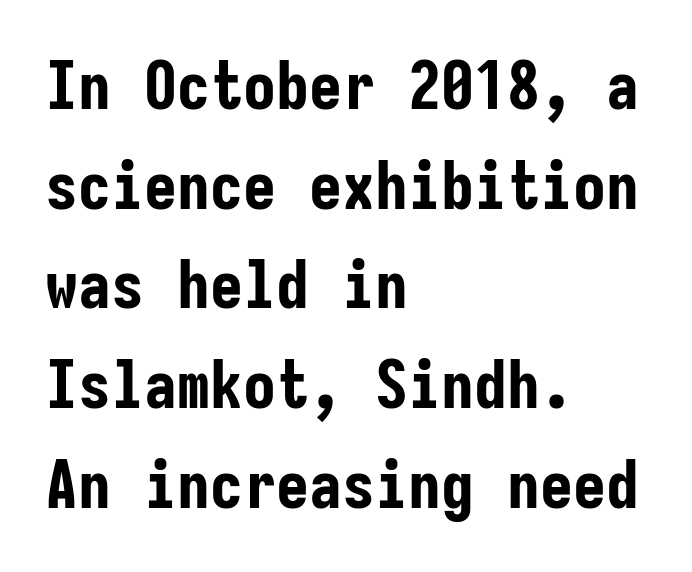
The image shows 66 px bold, condensed sans-serif type, upright, monospaced; set left-aligned, normal line spacing (1.51x), normal letter spacing, not underlined; low stroke contrast and a medium x-height.
